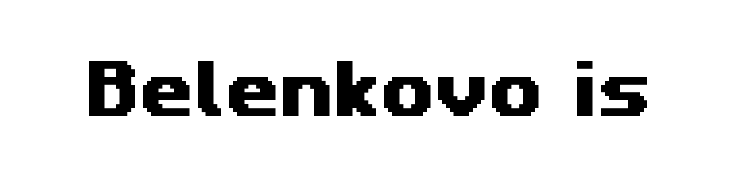
The face used here is proportionally spaced, like ordinary book or web type. Underlining? Definitely not there. Letterform terminals end flat and unadorned throughout the passage. These lines keep a tight, regular rhythm from letter to letter.
